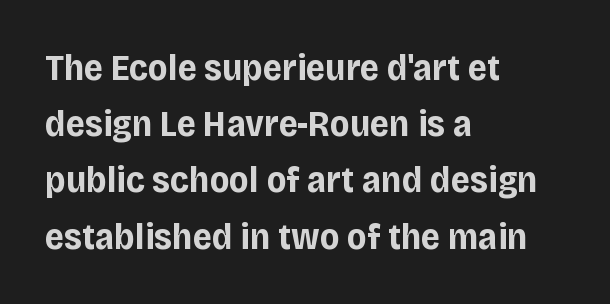
Q: Is the text bold? A: Yes.
Q: Is the text italic (slanted)? A: No, it is upright.
Q: Is the typeface a serif or a sans-serif typeface? A: Sans-serif.
Q: Is the text underlined? A: No.
Q: How is the paragraph aligned? A: Left-aligned.
Q: Is the spacing between letters normal or unusually wide? A: Normal.
Q: Is the spacing between lines tight, normal or loose? A: Normal.
Q: Width (condensed, normal, or wide)? A: Normal.
Q: Stroke contrast? A: Low.
Q: x-height? A: Large.
Q: Monospaced? A: No.
